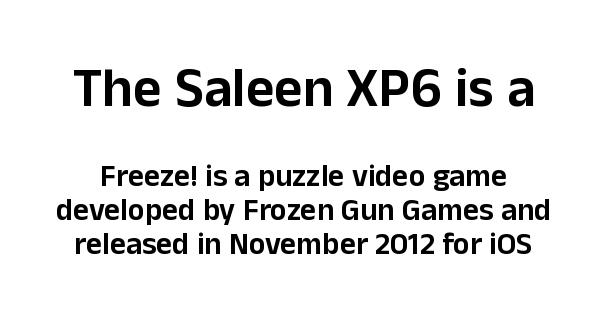
Q: Is the text italic (slanted)? A: No, it is upright.
Q: Is the typeface a serif or a sans-serif typeface? A: Sans-serif.
Q: Is the text underlined? A: No.
Q: Is the spacing between letters normal or unusually wide? A: Normal.
Q: Is the spacing between lines tight, normal or loose? A: Tight.
Q: Which block of text is set in a larger size, the first (top) or the second (bottom)? A: The first (top) one.
Q: Width (condensed, normal, or wide)? A: Normal.
Q: Stroke contrast? A: Low.
Q: x-height? A: Medium.
Q: Monospaced? A: No.
